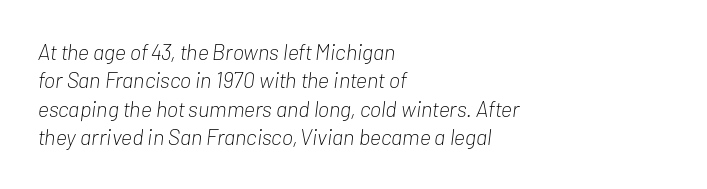
Descenders are the only things crossing below the line. Line beginnings align vertically; line endings do not. No chunkiness to these letters — they're not bold. Is the type slanted? Yes — the strokes lean at a clear angle. Words appear dense and cohesive because spacing is normal.
